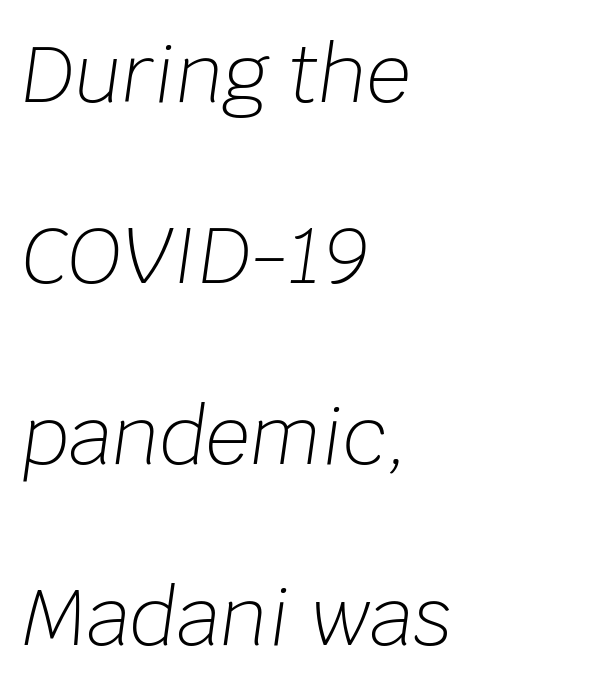
Descenders hang freely into open space. Is the type heavy? It reads as light-to-regular instead. Every row of glyphs begins at an identical x-position on the left. Compared with typical body copy, the letter spacing here is the same.
